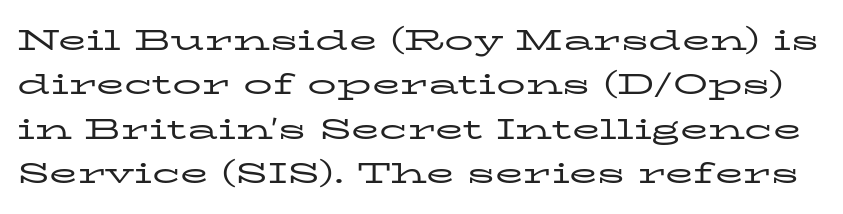
The image shows 29 px regular-weight, wide serif type, upright; set normal line spacing (1.53x), normal letter spacing, not underlined; low stroke contrast and a medium x-height.
